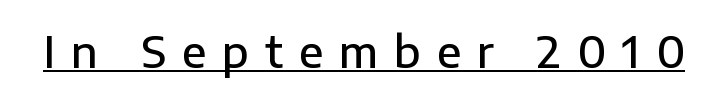
Q: Is the text bold? A: Semi-bold.
Q: Is the text italic (slanted)? A: No, it is upright.
Q: Is the typeface a serif or a sans-serif typeface? A: Sans-serif.
Q: Is the text underlined? A: Yes.
Q: Is the spacing between letters normal or unusually wide? A: Unusually wide.
Q: Width (condensed, normal, or wide)? A: Normal.
Q: Stroke contrast? A: Low.
Q: x-height? A: Medium.
Q: Monospaced? A: No.
